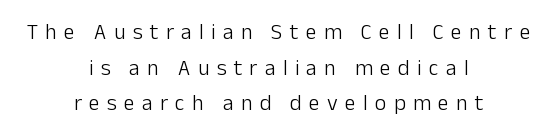
{"italic": "no", "bold": "no", "underline": "no", "align": "center", "line_spacing": "normal", "line_spacing_ratio": 1.62, "letter_spacing": "wide", "letter_spacing_em": 0.33, "glyph_px": 22}
